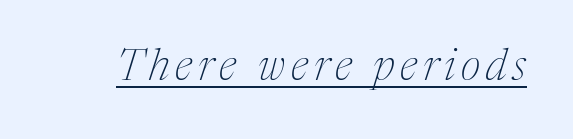
{"serif": "yes", "italic": "yes", "lean": "right", "slant_degrees": 17, "bold": "no", "weight": "thin", "width": "normal", "stroke_contrast": "medium", "x_height": "medium", "monospaced": "no", "underline": "yes", "glyph_px": 44}
